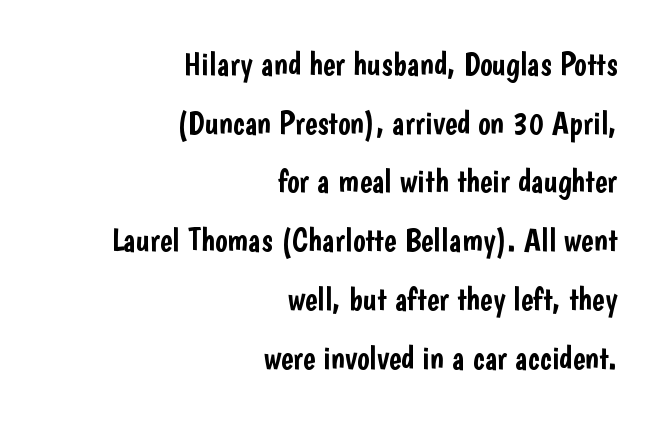
Q: Is the text italic (slanted)? A: No, it is upright.
Q: Is the typeface a serif or a sans-serif typeface? A: Sans-serif.
Q: Is the text underlined? A: No.
Q: How is the paragraph aligned? A: Right-aligned.
Q: Is the spacing between letters normal or unusually wide? A: Normal.
Q: Width (condensed, normal, or wide)? A: Condensed.
Q: Stroke contrast? A: Low.
Q: x-height? A: Medium.
Q: Monospaced? A: No.
